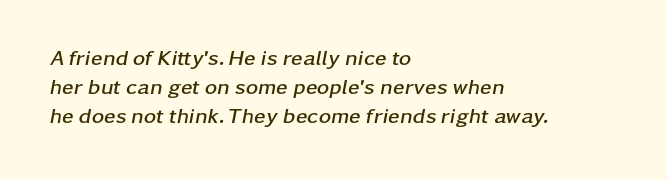
The image shows 21 px bold type, italic (leaning right); set left-aligned, normal line spacing (1.38x), normal letter spacing, not underlined.
